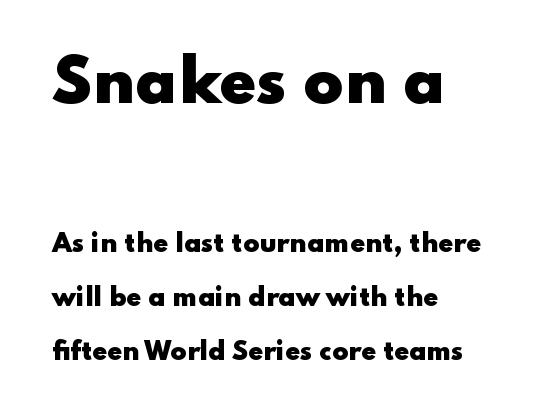
Unlike italic type, these characters show no tilt at all. The letters advance in unequal steps, a hallmark of proportional type. The rendering uses a large line-height, opening up the rows. The rag falls on the right side of this text block. The font family rendered here belongs to the sans-serif group. The glyphs are unaccompanied by any horizontal stroke below them.
